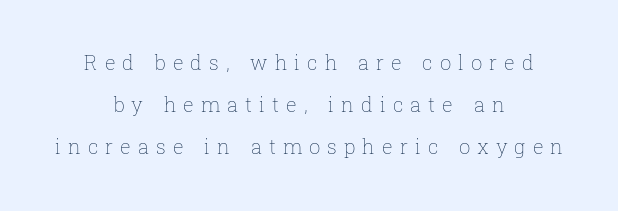
Q: Is the text bold? A: No.
Q: Is the text italic (slanted)? A: No, it is upright.
Q: Is the text underlined? A: No.
Q: How is the paragraph aligned? A: Centered.
Q: Is the spacing between letters normal or unusually wide? A: Unusually wide.
Q: Is the spacing between lines tight, normal or loose? A: Loose.
